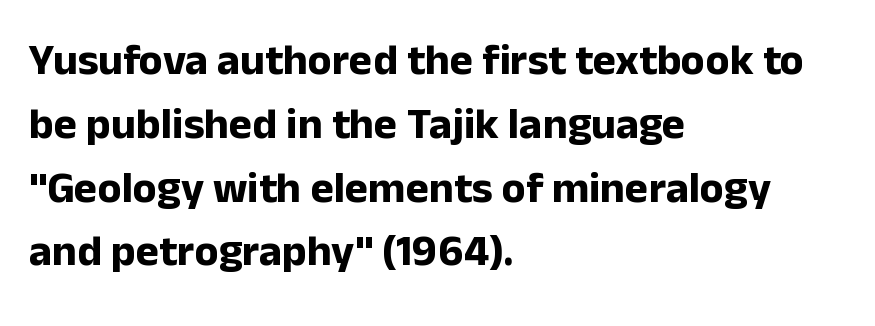
The rows are spaced the way most documents space them. The compositor pushed each line to the left boundary. Note: no serifs on the glyphs. The area under the type is left untouched. These lines are rendered in a variable-pitch font. Upright lettering throughout.
